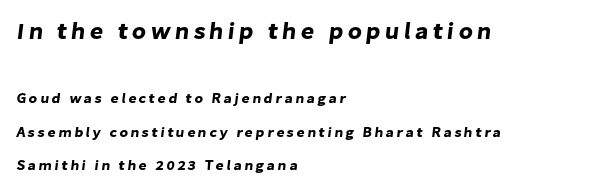
Q: Is the text underlined? A: No.
Q: How is the paragraph aligned? A: Left-aligned.
Q: Is the spacing between lines tight, normal or loose? A: Loose.
Q: Which block of text is set in a larger size, the first (top) or the second (bottom)? A: The first (top) one.
